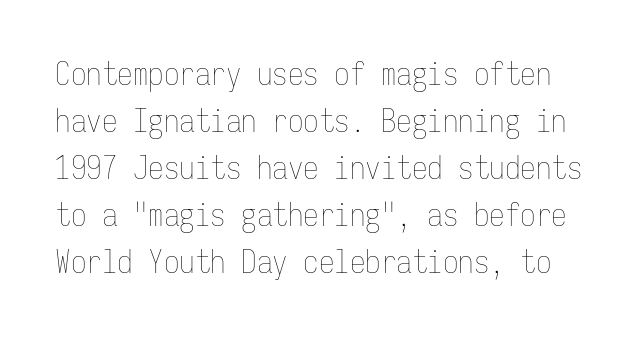
Q: Is the text bold? A: No.
Q: Is the text italic (slanted)? A: No, it is upright.
Q: Is the text underlined? A: No.
Q: Is the spacing between letters normal or unusually wide? A: Normal.
Q: Is the spacing between lines tight, normal or loose? A: Normal.
Q: Width (condensed, normal, or wide)? A: Condensed.
Q: Stroke contrast? A: Low.
Q: x-height? A: Medium.
Q: Monospaced? A: Yes.
